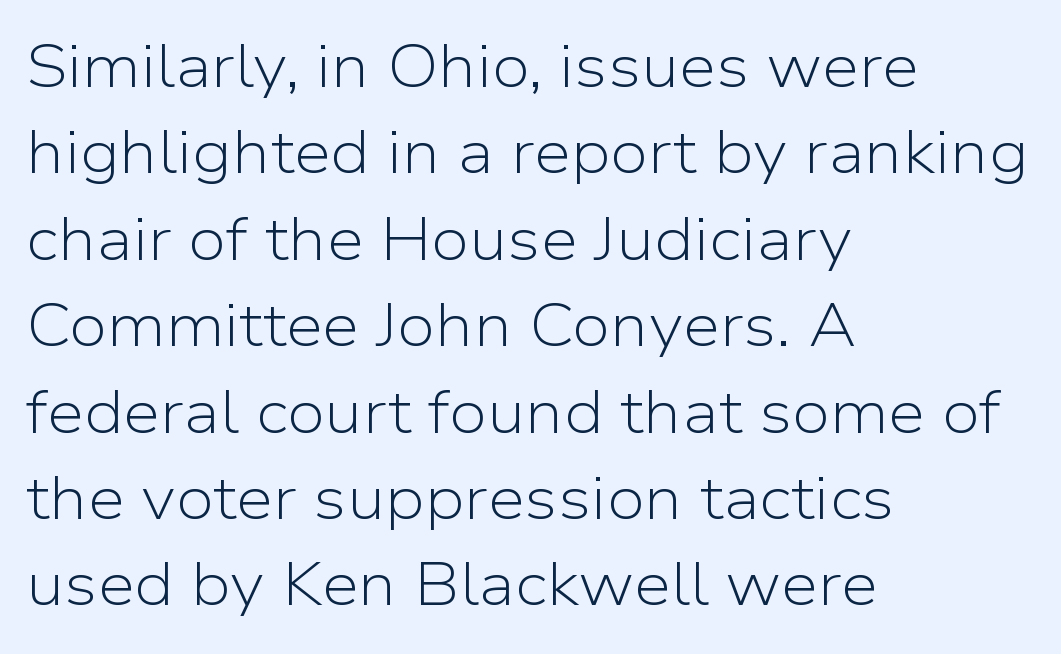
The image shows 60 px light sans-serif type, upright; set left-aligned, normal line spacing (1.44x), normal letter spacing, not underlined; low stroke contrast and a medium x-height.
